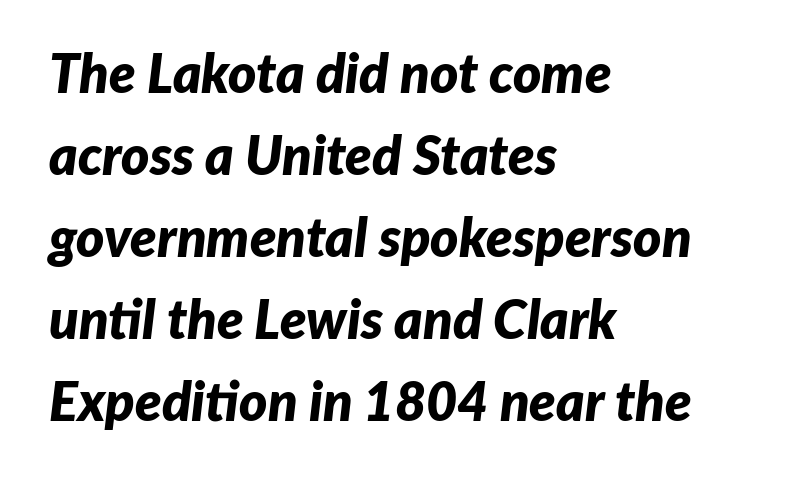
The image shows 54 px bold type, italic (leaning right); set left-aligned, normal line spacing (1.52x), normal letter spacing, not underlined; low stroke contrast and a medium x-height.
